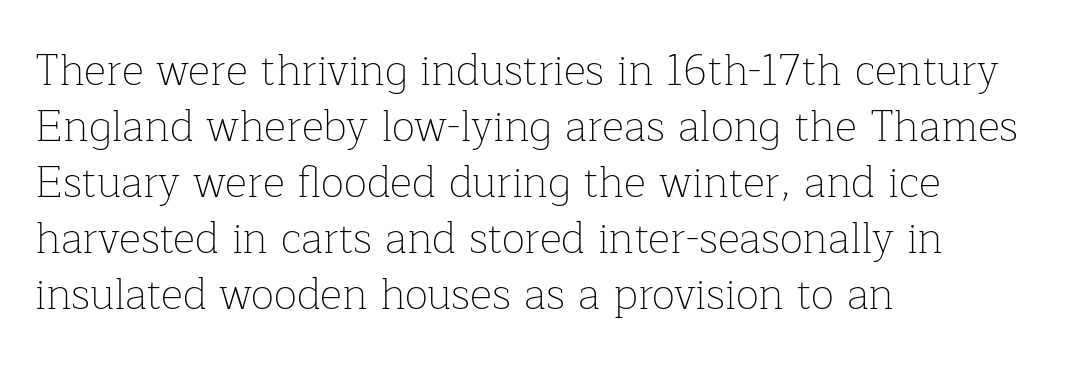
Q: Is the text bold? A: No.
Q: Is the text italic (slanted)? A: No, it is upright.
Q: Is the typeface a serif or a sans-serif typeface? A: Serif.
Q: Is the text underlined? A: No.
Q: How is the paragraph aligned? A: Left-aligned.
Q: Is the spacing between letters normal or unusually wide? A: Normal.
Q: Is the spacing between lines tight, normal or loose? A: Normal.
Q: Width (condensed, normal, or wide)? A: Normal.
Q: Stroke contrast? A: Low.
Q: x-height? A: Medium.
Q: Monospaced? A: No.
